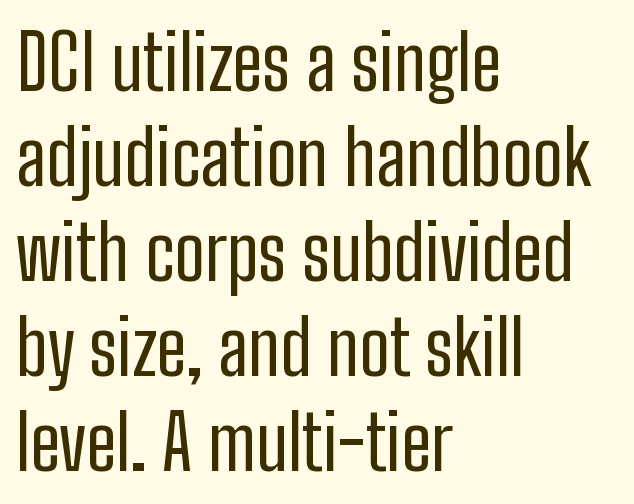
{"serif": "no", "italic": "no", "bold": "no", "weight": "regular", "width": "condensed", "stroke_contrast": "low", "x_height": "medium", "monospaced": "no", "underline": "no", "align": "left", "line_spacing": "normal", "line_spacing_ratio": 1.25, "letter_spacing": "normal", "letter_spacing_em": 0.0, "glyph_px": 76}
